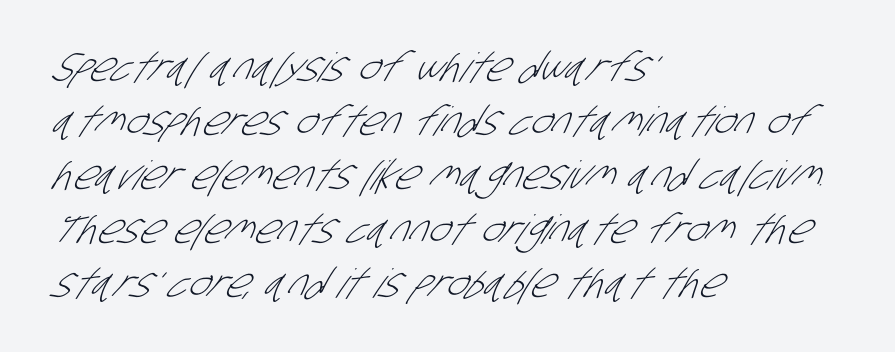
Q: Is the text bold? A: No.
Q: Is the typeface a serif or a sans-serif typeface? A: Sans-serif.
Q: Is the text underlined? A: No.
Q: How is the paragraph aligned? A: Left-aligned.
Q: Is the spacing between letters normal or unusually wide? A: Normal.
Q: Is the spacing between lines tight, normal or loose? A: Normal.
Q: Width (condensed, normal, or wide)? A: Condensed.
Q: Stroke contrast? A: Low.
Q: x-height? A: Large.
Q: Monospaced? A: No.
